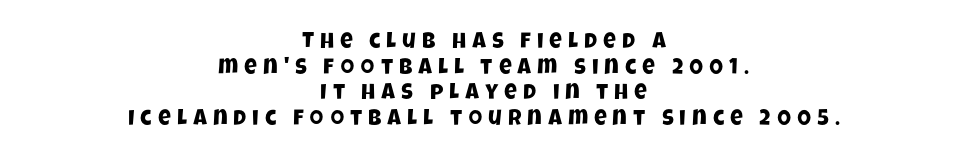
The setting favours the middle, as headings and verse often do. Check under the words: just untouched page. Between one letter and the next there's a generous, obvious gap.
